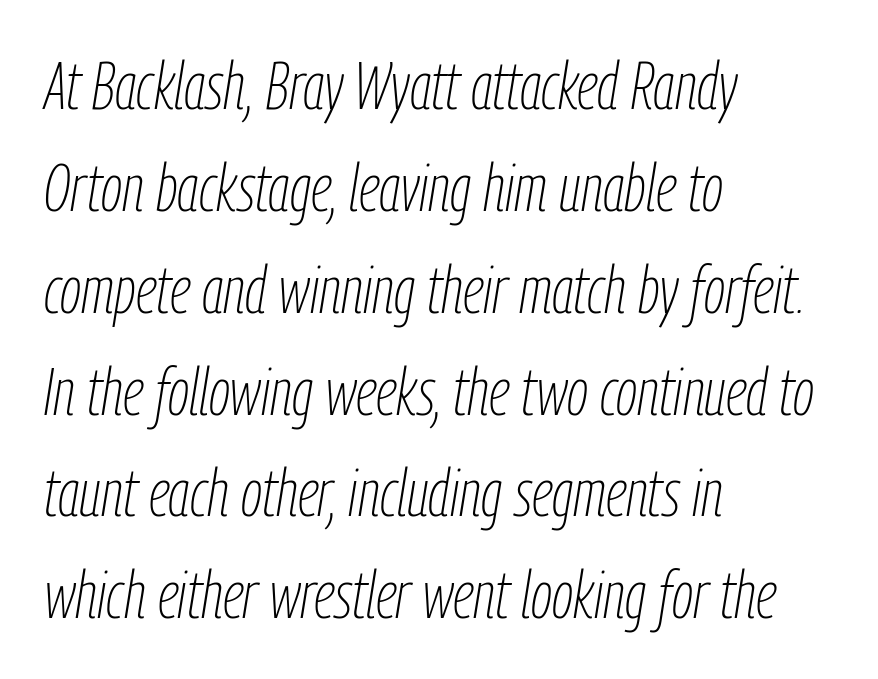
Just letters on the line, the space beneath them empty. The tracking reads as untouched default to a designer's eye. The glyphs look as if they've been sheared to an angle. The rendering uses natural spacing where letterforms have individual widths.
